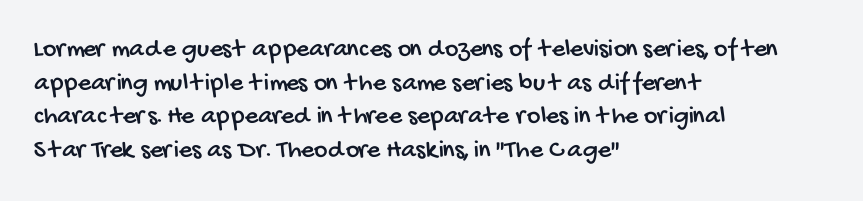
Nobody touched the tracking dial on this one. Leading: standard. Is the block centered? No — it sits flush against the left margin. Unmarked baselines from the first word to the last.
